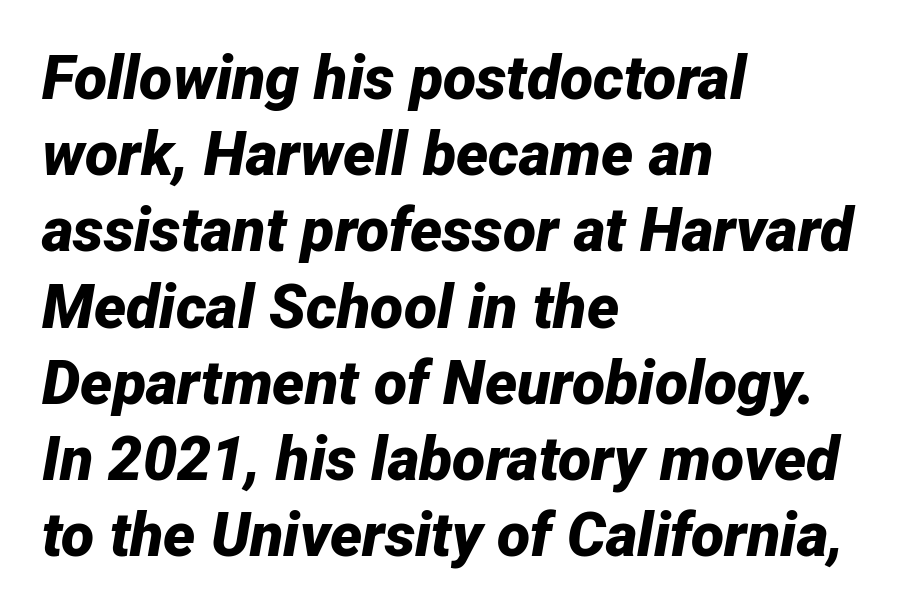
Is this a fixed-width face? No — the glyphs have proportional, varying widths. Tracking value appears to be zero — textbook default spacing. The characters look thick and weighty, a clear bold. The typography opts for an oblique posture over an upright one.
